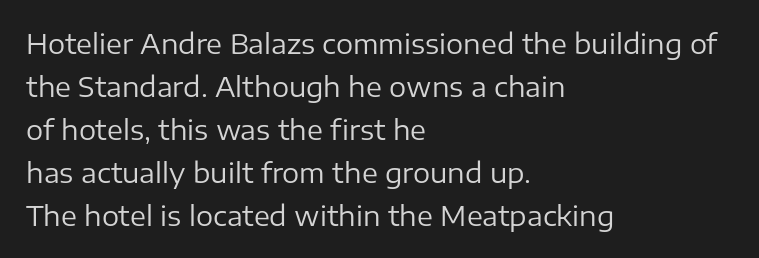
Q: Is the text bold? A: No.
Q: Is the text italic (slanted)? A: No, it is upright.
Q: Is the text underlined? A: No.
Q: How is the paragraph aligned? A: Left-aligned.
Q: Is the spacing between letters normal or unusually wide? A: Normal.
Q: Is the spacing between lines tight, normal or loose? A: Normal.
